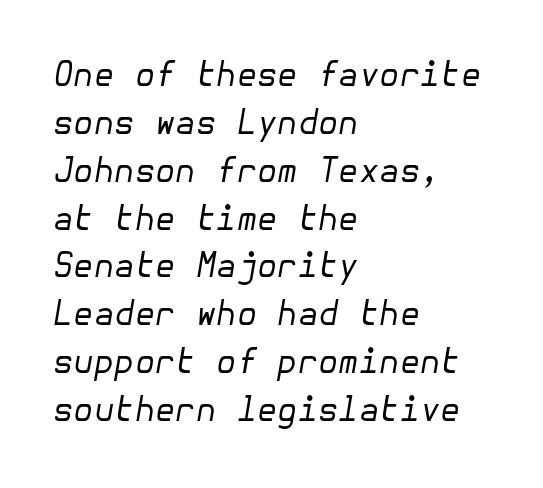
The weight would be labelled regular, book, light, or lighter still. Honestly, the letter spacing is just normal — you wouldn't notice it. The typography opts for an oblique posture over an upright one. This block has exactly the height ordinary leading produces.
